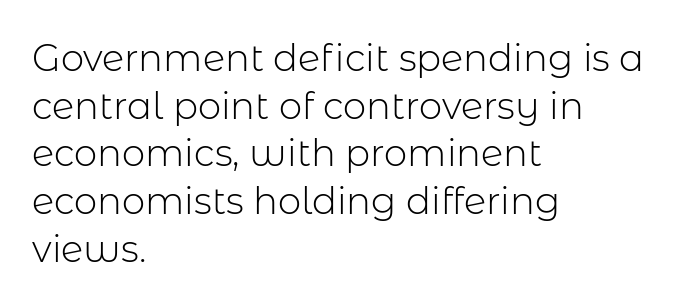
{"serif": "no", "italic": "no", "bold": "no", "weight": "light", "width": "normal", "stroke_contrast": "low", "x_height": "medium", "monospaced": "no", "underline": "no", "align": "left", "line_spacing": "normal", "line_spacing_ratio": 1.29, "letter_spacing": "normal", "letter_spacing_em": 0.0, "glyph_px": 37}
